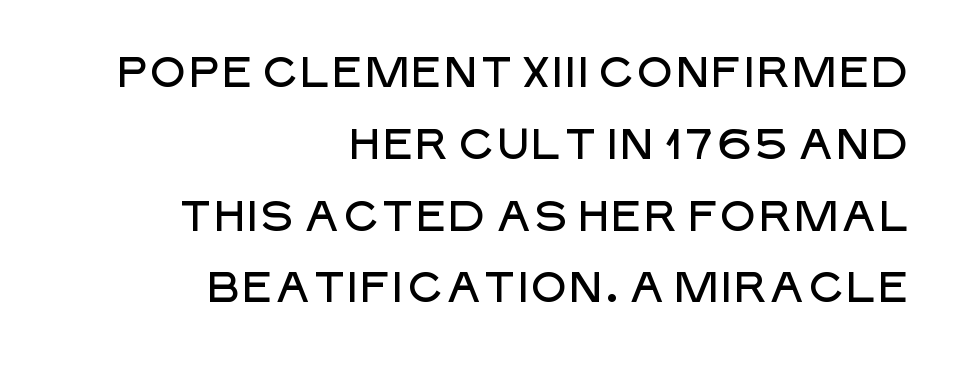
{"serif": "no", "italic": "no", "width": "normal", "stroke_contrast": "low", "x_height": "large", "monospaced": "no", "underline": "no", "align": "right", "line_spacing_ratio": 1.71, "letter_spacing": "normal", "letter_spacing_em": 0.0, "glyph_px": 42}
